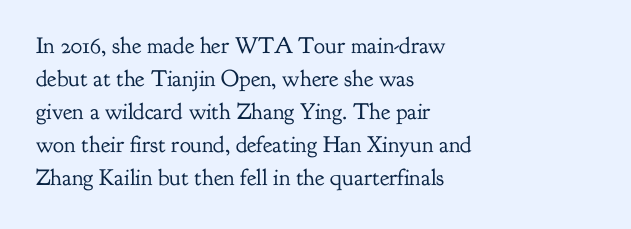
Does extra space separate the letters? No, they use regular spacing. The rendering anchors every line to the left-hand side. The axis of the letterforms is exactly vertical. These lines sit exactly where default settings would place them. Ink coverage per letter is moderate at most. Bare-footed words on every line.
